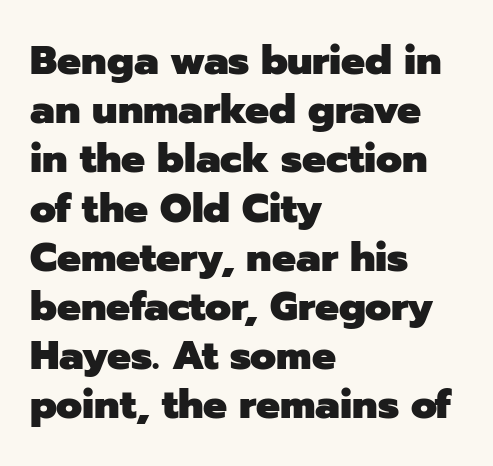
Q: Is the text bold? A: Yes.
Q: Is the text italic (slanted)? A: No, it is upright.
Q: Is the typeface a serif or a sans-serif typeface? A: Sans-serif.
Q: Is the text underlined? A: No.
Q: How is the paragraph aligned? A: Left-aligned.
Q: Is the spacing between letters normal or unusually wide? A: Normal.
Q: Width (condensed, normal, or wide)? A: Normal.
Q: Stroke contrast? A: Low.
Q: x-height? A: Medium.
Q: Monospaced? A: No.
